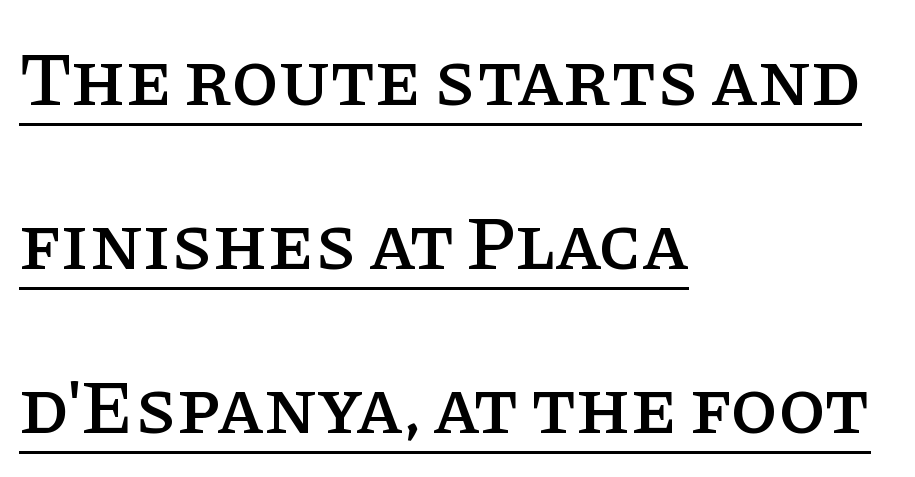
Whoever set this chose breathing room over compactness in the vertical rhythm. The rendering keeps characters at their native spacing. Descenders here cross a horizontal rule under the line. Proportional: the letters do not fall into vertical columns. The designer went with a serif here, giving each stem small feet. Is the block centered? No — it sits flush against the left margin.
